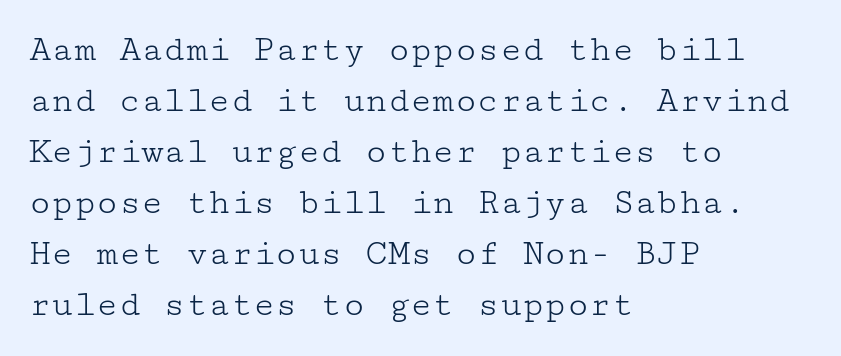
The image shows 37 px light, wide serif type, upright; set left-aligned, normal line spacing (1.38x), normal letter spacing, not underlined; low stroke contrast and a medium x-height.
